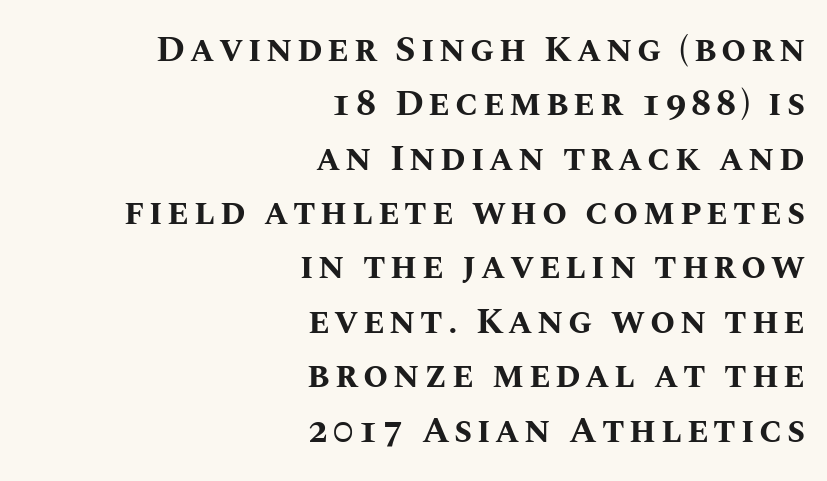
The image shows 36 px bold type, upright; set right-aligned, normal line spacing (1.51x), not underlined; medium stroke contrast and a large x-height.
